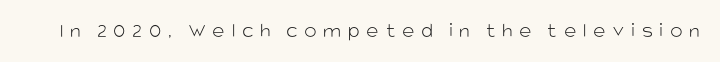
Inter-character spacing is expanded well beyond the font's built-in metrics. Nothing heavy about these letters — not bold at all. Descenders are the only things crossing below the line. Ascenders rise straight up at ninety degrees.
